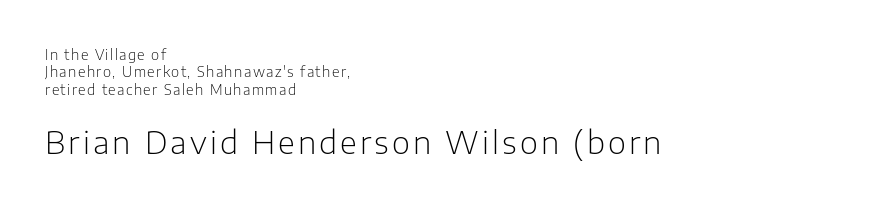
{"serif": "no", "italic": "no", "bold": "no", "weight": "light", "width": "normal", "stroke_contrast": "low", "x_height": "medium", "monospaced": "no", "underline": "no", "align": "left", "line_spacing": "normal", "line_spacing_ratio": 1.25, "larger_block": "second", "size_ratio": 2.21, "glyph_px": 31}
